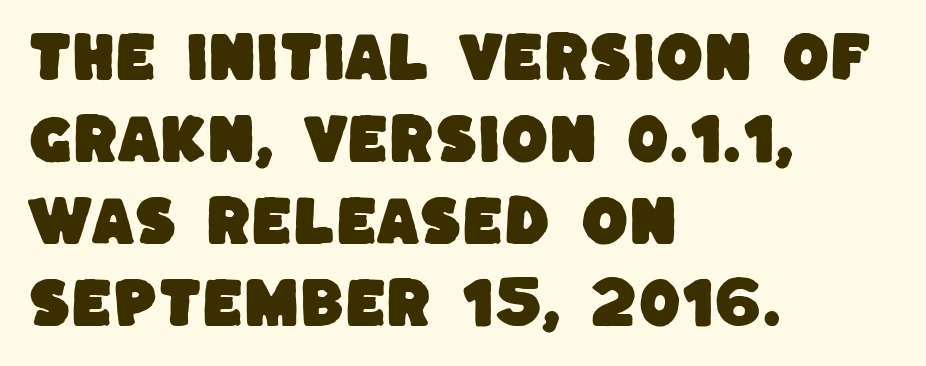
Letterform terminals end flat and unadorned throughout the passage. Short note: letters normally spaced. Underlining? Definitely not there. The letters advance in unequal steps, a hallmark of proportional type. The compositor pushed each line to the left boundary. The rows are spaced the way most documents space them.
